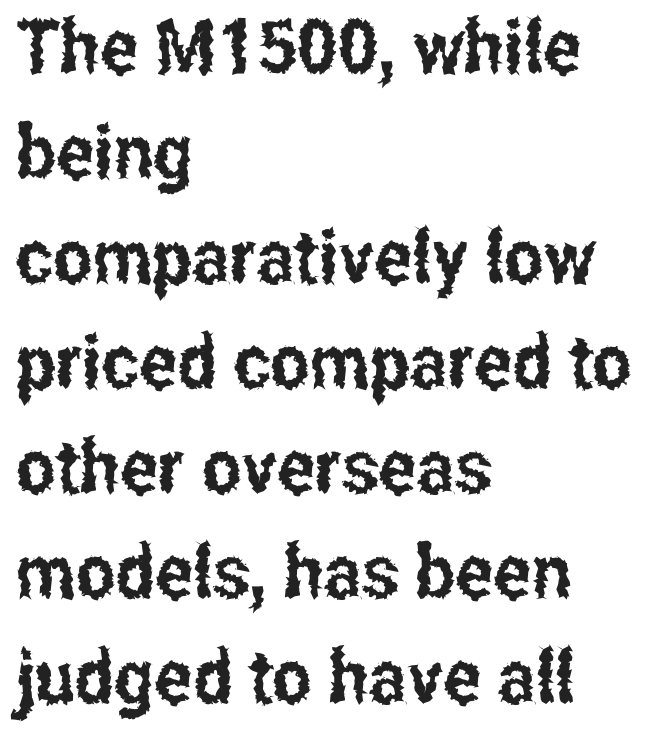
The image shows 75 px condensed sans-serif type, upright; set left-aligned, normal line spacing (1.4x), normal letter spacing, not underlined; low stroke contrast and a medium x-height.
